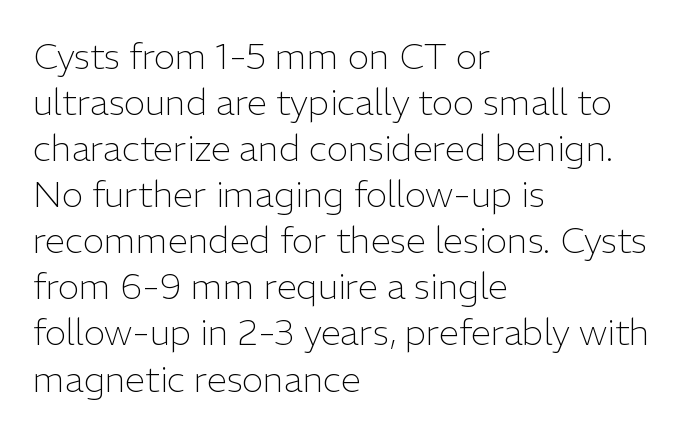
{"serif": "no", "italic": "no", "bold": "no", "weight": "light", "width": "normal", "stroke_contrast": "low", "x_height": "medium", "monospaced": "no", "underline": "no", "align": "left", "line_spacing": "normal", "line_spacing_ratio": 1.28, "letter_spacing": "normal", "letter_spacing_em": 0.0, "glyph_px": 36}
